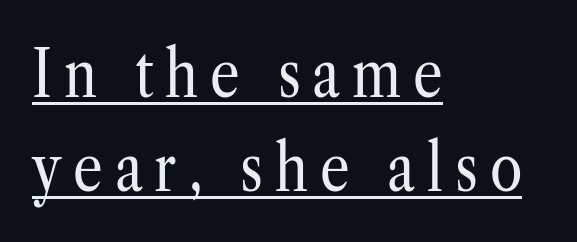
The cut favours lightness, reaching ordinary text weight at its darkest. I'd call this a serif setting — the letters wear small feet. Somebody hit Ctrl+U on this one — the words are underlined. Is this a fixed-width face? No — the glyphs have proportional, varying widths. Typeset ragged right — the left edge is the straight one. The lettering holds an erect, upright posture throughout.
